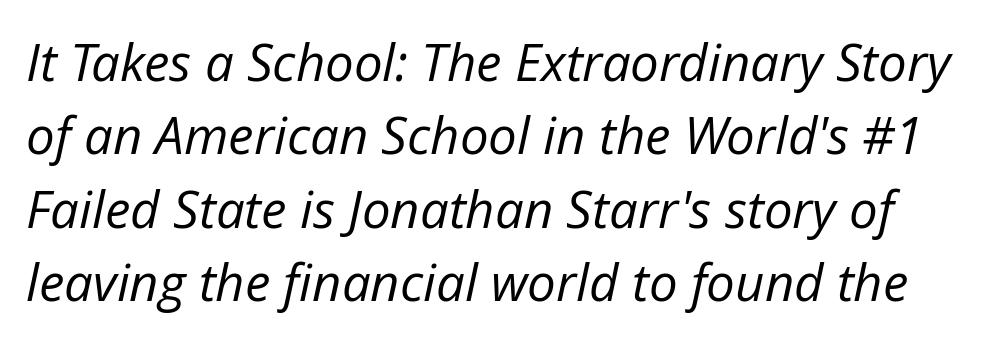
Q: Is the text bold? A: No.
Q: Is the text italic (slanted)? A: Yes, it leans right by about 12 degrees.
Q: Is the text underlined? A: No.
Q: Is the spacing between letters normal or unusually wide? A: Normal.
Q: Is the spacing between lines tight, normal or loose? A: Normal.
Q: Width (condensed, normal, or wide)? A: Normal.
Q: Stroke contrast? A: Low.
Q: x-height? A: Medium.
Q: Monospaced? A: No.
